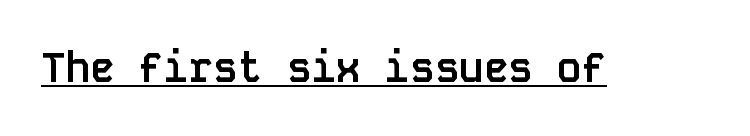
Observe the absence of serifs on each vertical stroke in this sample. Standard letterfit; no display-style spreading of the glyphs. These lines are rendered in a fixed-pitch font. Weight check: bold — yes, fully.
